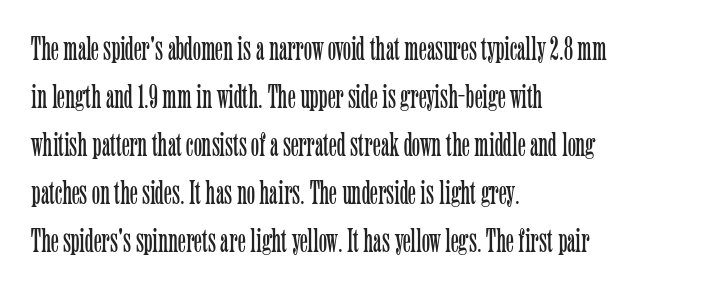
Q: Is the text bold? A: No.
Q: Is the text italic (slanted)? A: No, it is upright.
Q: Is the typeface a serif or a sans-serif typeface? A: Serif.
Q: Is the text underlined? A: No.
Q: How is the paragraph aligned? A: Left-aligned.
Q: Is the spacing between letters normal or unusually wide? A: Normal.
Q: Is the spacing between lines tight, normal or loose? A: Normal.
Q: Width (condensed, normal, or wide)? A: Condensed.
Q: Stroke contrast? A: Low.
Q: x-height? A: Medium.
Q: Monospaced? A: No.
